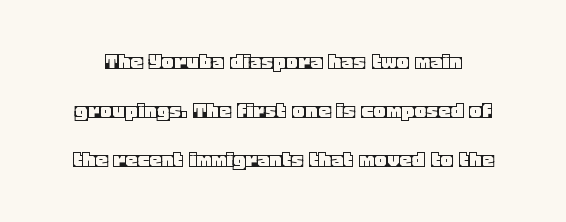
Q: Is the text italic (slanted)? A: No, it is upright.
Q: Is the text underlined? A: No.
Q: Is the spacing between letters normal or unusually wide? A: Normal.
Q: Is the spacing between lines tight, normal or loose? A: Loose.
